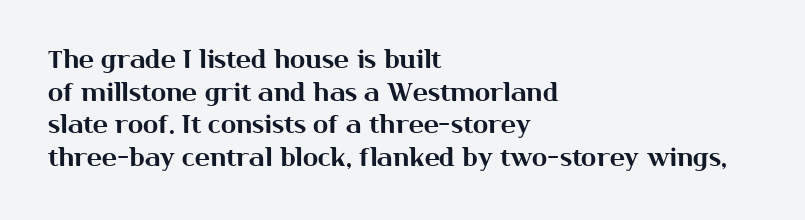
The image shows 25 px text type, upright; set left-aligned, normal line spacing (1.31x), normal letter spacing, not underlined.
